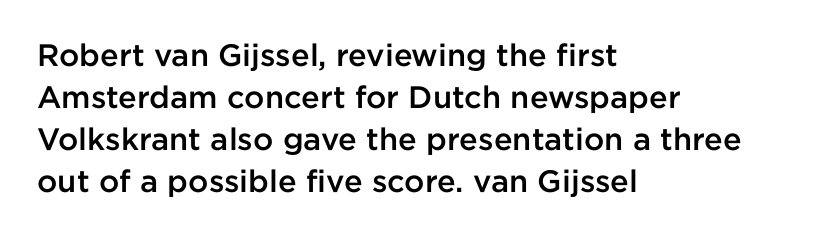
Q: Is the text bold? A: Semi-bold.
Q: Is the text italic (slanted)? A: No, it is upright.
Q: Is the typeface a serif or a sans-serif typeface? A: Sans-serif.
Q: Is the text underlined? A: No.
Q: How is the paragraph aligned? A: Left-aligned.
Q: Is the spacing between letters normal or unusually wide? A: Normal.
Q: Is the spacing between lines tight, normal or loose? A: Normal.
Q: Width (condensed, normal, or wide)? A: Normal.
Q: Stroke contrast? A: Low.
Q: x-height? A: Medium.
Q: Monospaced? A: No.
